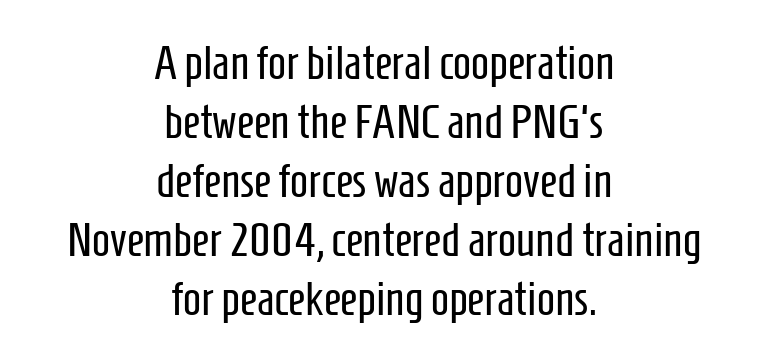
{"serif": "no", "italic": "no", "bold": "no", "weight": "regular", "width": "condensed", "stroke_contrast": "low", "x_height": "medium", "monospaced": "no", "underline": "no", "align": "center", "line_spacing_ratio": 1.23, "letter_spacing": "normal", "letter_spacing_em": 0.0, "glyph_px": 48}
